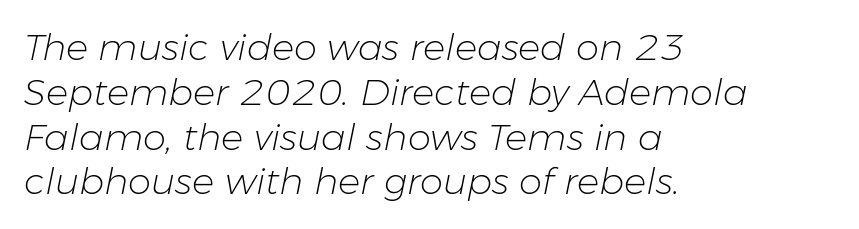
The paragraph shown leans on its left margin. Spacing verdict: proportional, widths tailored to each character. The weight would be labelled regular, book, light, or lighter still. You can tell it's italic because the verticals aren't actually vertical. Decoration check: the copy has no underline.
